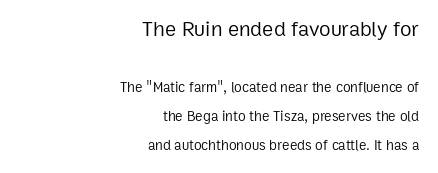
The image shows 21 px text type, upright; set right-aligned, loose line spacing (2.09x), normal letter spacing, not underlined; the first (top) block is 1.5x larger.
